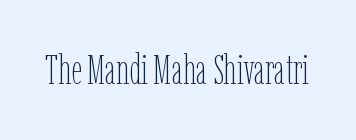
The image shows 41 px thin, condensed type, upright; set normal letter spacing, not underlined; low stroke contrast and a medium x-height.
